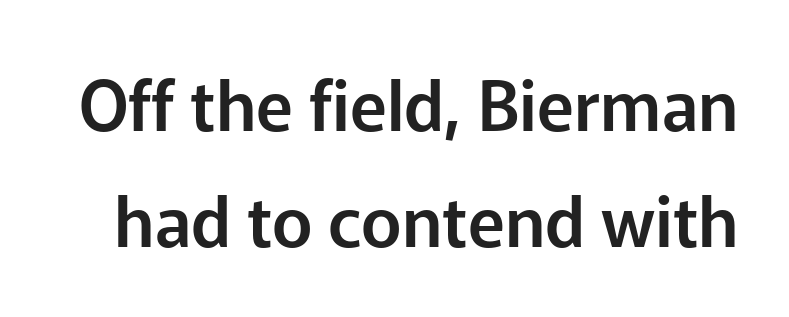
The image shows 69 px sans-serif type, upright; set normal line spacing (1.68x), normal letter spacing, not underlined; low stroke contrast and a medium x-height.
